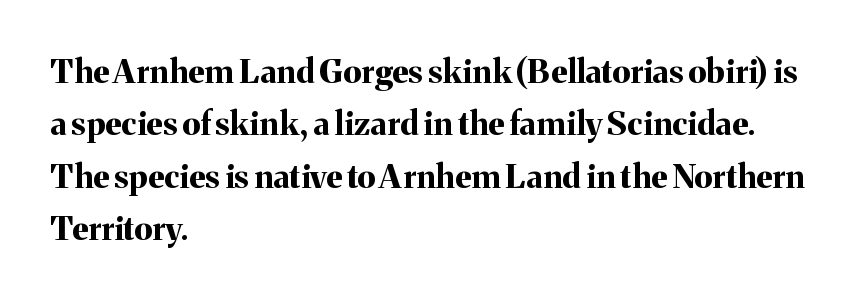
Q: Is the text bold? A: Yes.
Q: Is the text italic (slanted)? A: No, it is upright.
Q: Is the typeface a serif or a sans-serif typeface? A: Serif.
Q: Is the text underlined? A: No.
Q: How is the paragraph aligned? A: Left-aligned.
Q: Is the spacing between letters normal or unusually wide? A: Normal.
Q: Is the spacing between lines tight, normal or loose? A: Normal.
Q: Width (condensed, normal, or wide)? A: Normal.
Q: Stroke contrast? A: Medium.
Q: x-height? A: Medium.
Q: Monospaced? A: No.
